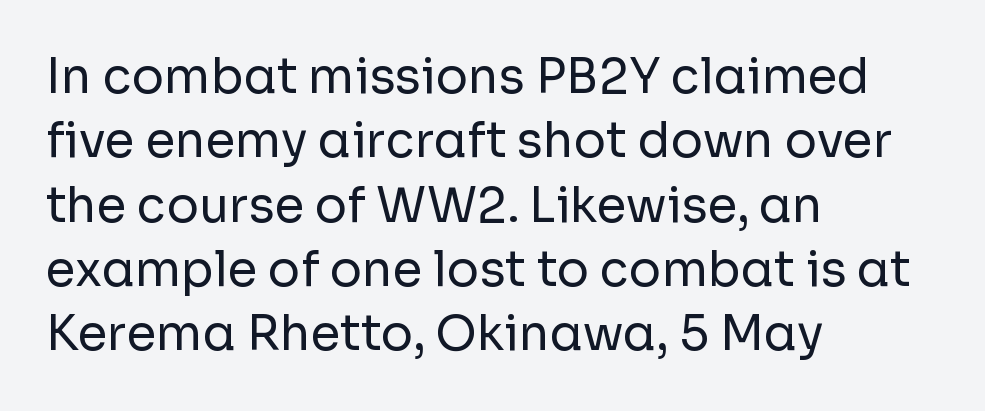
The image shows 48 px regular-weight sans-serif type, upright; set left-aligned, normal line spacing (1.34x), normal letter spacing, not underlined; low stroke contrast and a medium x-height.
